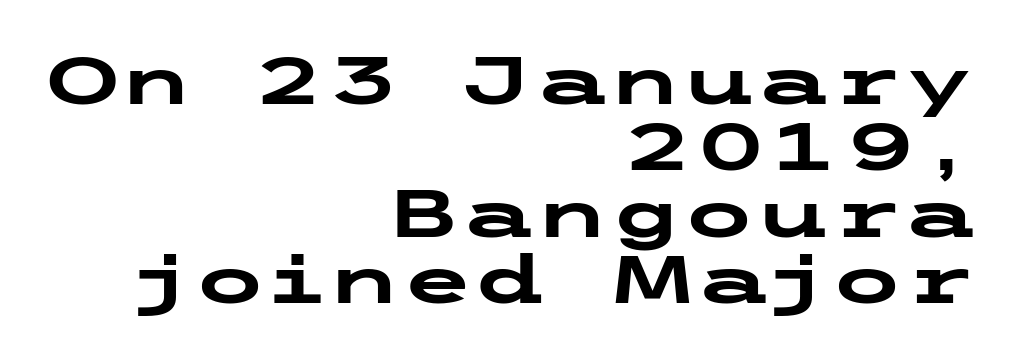
{"serif": "no", "italic": "no", "bold": "yes", "weight": "heavy", "width": "wide", "stroke_contrast": "low", "x_height": "medium", "underline": "no", "align": "right", "line_spacing": "tight", "line_spacing_ratio": 0.99, "letter_spacing": "normal", "letter_spacing_em": 0.0, "glyph_px": 67}
